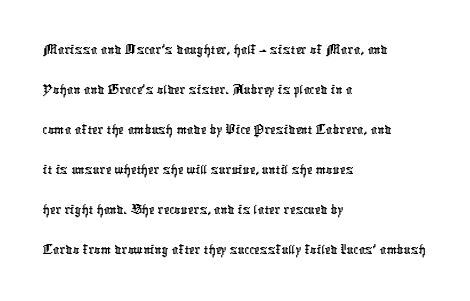
Q: Is the typeface a serif or a sans-serif typeface? A: Sans-serif.
Q: Is the text underlined? A: No.
Q: How is the paragraph aligned? A: Left-aligned.
Q: Is the spacing between letters normal or unusually wide? A: Normal.
Q: Is the spacing between lines tight, normal or loose? A: Normal.
Q: Width (condensed, normal, or wide)? A: Condensed.
Q: Stroke contrast? A: Low.
Q: x-height? A: Medium.
Q: Monospaced? A: No.
